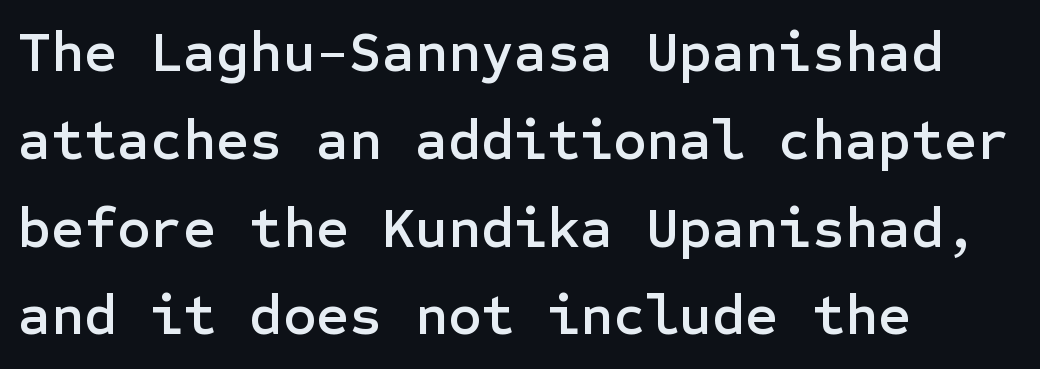
Is there any slant? The stems are plumb. The setting favours the left margin, as ordinary paragraphs usually do. Summary of vertical rhythm: regular, with standard interline spacing. To sum up the face: it is a sans, with no serifs. Just letters on the line, the space beneath them empty. Here the glyphs are tracked normally, forming tight word shapes.
